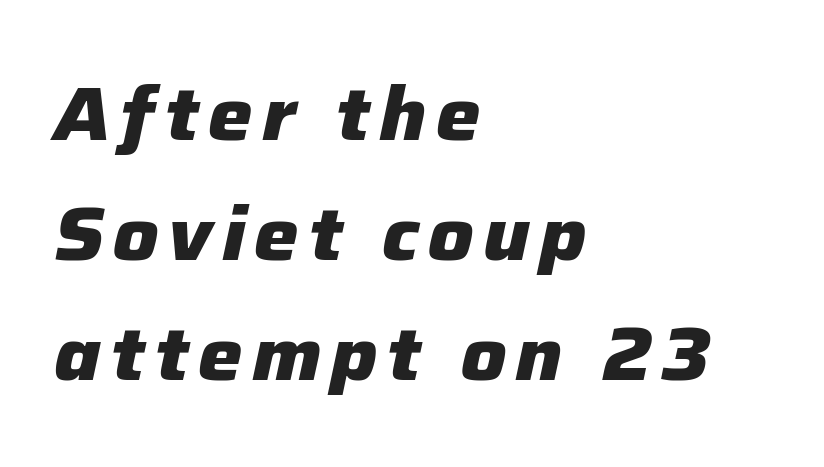
The image shows 75 px heavy type, italic (leaning right); set left-aligned, normal line spacing (1.6x), not underlined; low stroke contrast and a medium x-height.
